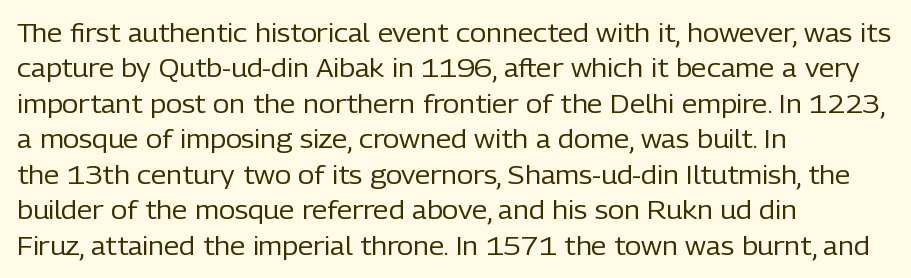
{"italic": "no", "bold": "no", "underline": "no", "align": "left", "line_spacing": "normal", "line_spacing_ratio": 1.42, "letter_spacing": "normal", "letter_spacing_em": 0.0, "glyph_px": 25}
